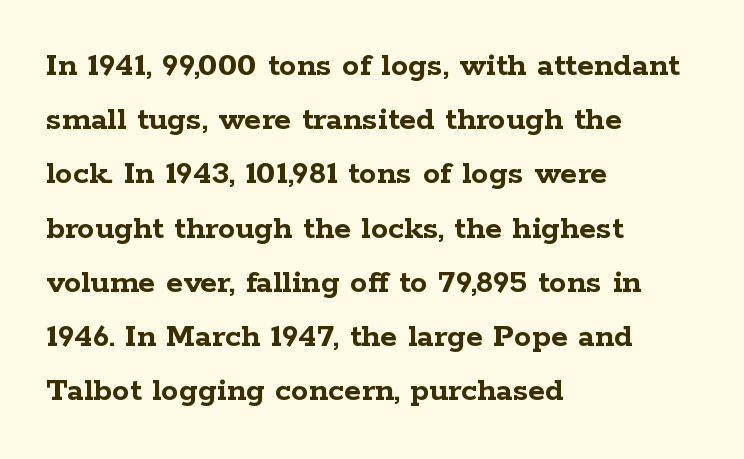
Think of a printed novel: that variable character pitch is what you see here. This is roman type, the default non-slanted kind. The lines are quadded left. A bare baseline throughout the passage. The passage shown is typeset with a serif family.
